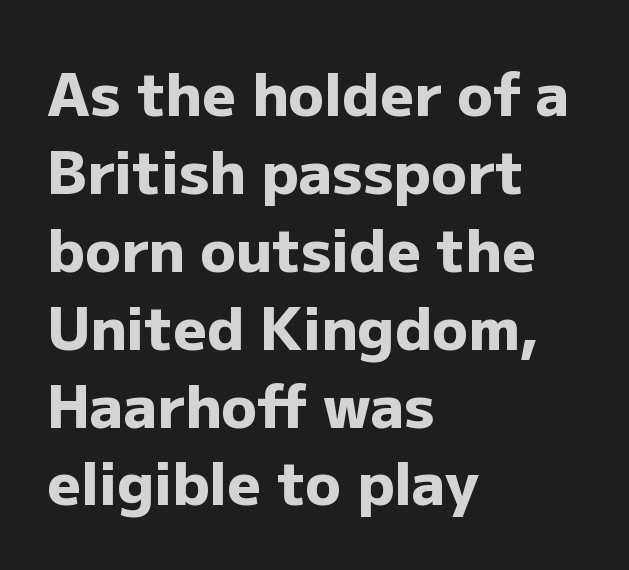
{"serif": "no", "italic": "no", "bold": "yes", "weight": "heavy", "width": "normal", "stroke_contrast": "low", "x_height": "medium", "monospaced": "no", "underline": "no", "align": "left", "line_spacing": "normal", "line_spacing_ratio": 1.32, "letter_spacing": "normal", "letter_spacing_em": 0.0, "glyph_px": 59}
